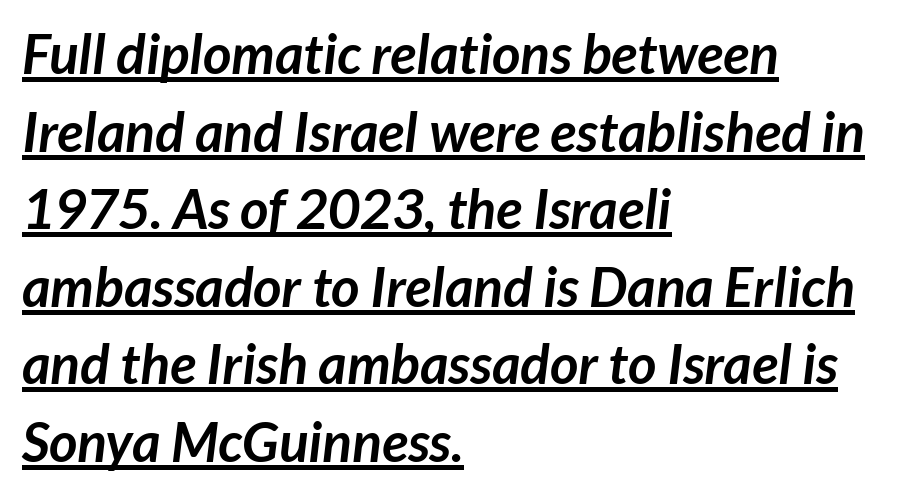
Q: Is the text bold? A: Yes.
Q: Is the typeface a serif or a sans-serif typeface? A: Sans-serif.
Q: Is the text underlined? A: Yes.
Q: How is the paragraph aligned? A: Left-aligned.
Q: Is the spacing between letters normal or unusually wide? A: Normal.
Q: Is the spacing between lines tight, normal or loose? A: Normal.
Q: Width (condensed, normal, or wide)? A: Normal.
Q: Stroke contrast? A: Low.
Q: x-height? A: Medium.
Q: Monospaced? A: No.
